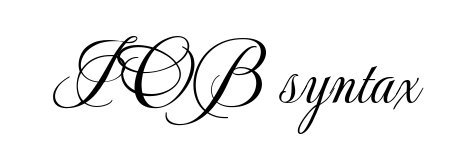
The image shows 79 px light sans-serif type; set normal letter spacing, not underlined; low stroke contrast and a small x-height.
